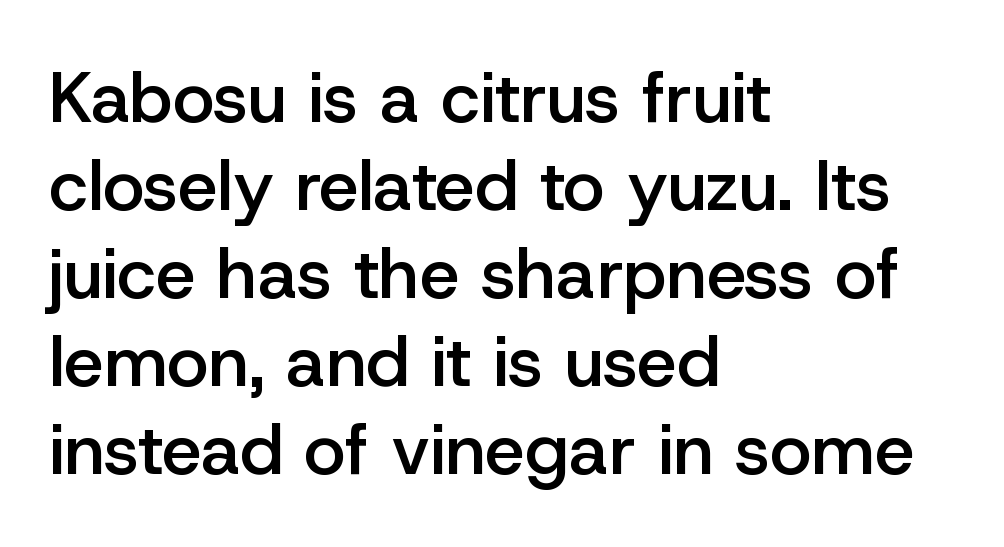
{"serif": "no", "italic": "no", "bold": "semi", "weight": "semibold", "width": "normal", "stroke_contrast": "low", "x_height": "medium", "monospaced": "no", "underline": "no", "align": "left", "line_spacing_ratio": 1.24, "letter_spacing": "normal", "letter_spacing_em": 0.0, "glyph_px": 71}
